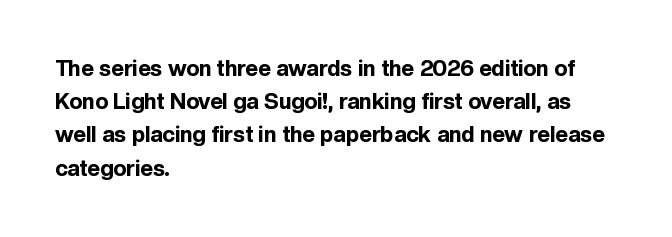
The image shows 22 px bold type, upright; set left-aligned, normal line spacing (1.51x), normal letter spacing, not underlined.
